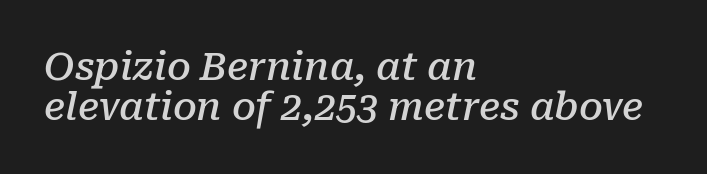
{"serif": "yes", "italic": "yes", "lean": "right", "slant_degrees": 10, "bold": "semi", "weight": "semibold", "width": "normal", "stroke_contrast": "low", "x_height": "medium", "monospaced": "no", "underline": "no", "align": "left", "line_spacing": "tight", "line_spacing_ratio": 1.05, "letter_spacing": "normal", "letter_spacing_em": 0.0, "glyph_px": 38}
